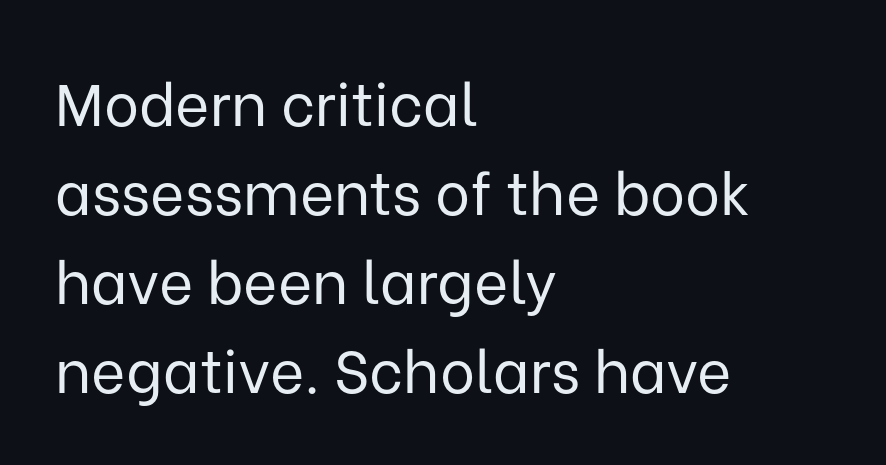
The image shows 59 px regular-weight sans-serif type, upright; set left-aligned, normal line spacing (1.51x), normal letter spacing, not underlined; low stroke contrast and a medium x-height.
